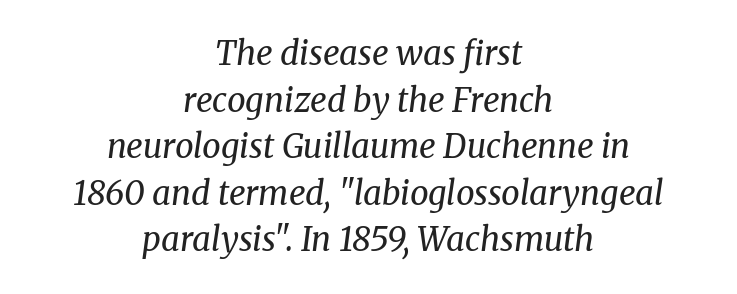
The image shows 33 px regular-weight serif type, italic (leaning right); set centered, normal line spacing (1.41x), normal letter spacing, not underlined; medium stroke contrast and a medium x-height.
